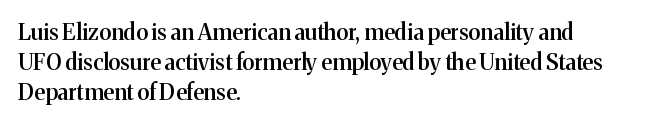
{"italic": "no", "bold": "semi", "underline": "no", "align": "left", "line_spacing": "normal", "line_spacing_ratio": 1.36, "letter_spacing": "normal", "letter_spacing_em": 0.0, "glyph_px": 22}
